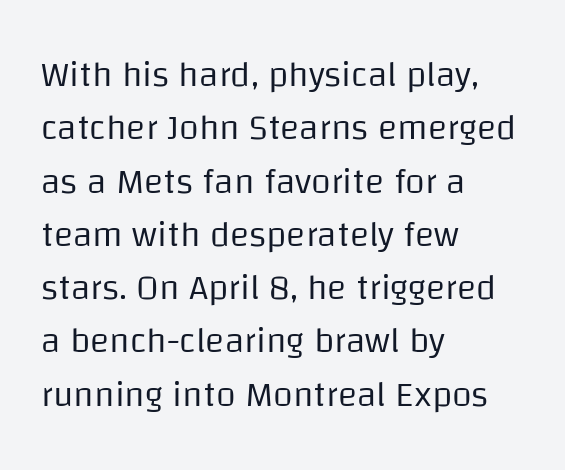
Q: Is the text bold? A: No.
Q: Is the text italic (slanted)? A: No, it is upright.
Q: Is the typeface a serif or a sans-serif typeface? A: Sans-serif.
Q: Is the text underlined? A: No.
Q: How is the paragraph aligned? A: Left-aligned.
Q: Is the spacing between letters normal or unusually wide? A: Normal.
Q: Is the spacing between lines tight, normal or loose? A: Normal.
Q: Width (condensed, normal, or wide)? A: Normal.
Q: Stroke contrast? A: Low.
Q: x-height? A: Large.
Q: Monospaced? A: No.
